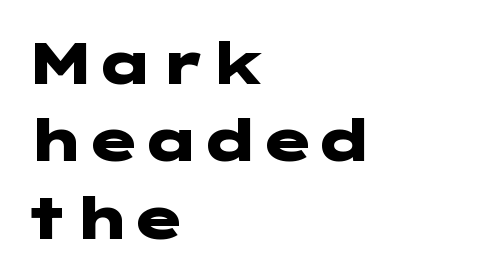
Q: Is the text bold? A: Yes.
Q: Is the text italic (slanted)? A: No, it is upright.
Q: Is the typeface a serif or a sans-serif typeface? A: Sans-serif.
Q: Is the text underlined? A: No.
Q: How is the paragraph aligned? A: Left-aligned.
Q: Is the spacing between letters normal or unusually wide? A: Normal.
Q: Is the spacing between lines tight, normal or loose? A: Normal.
Q: Width (condensed, normal, or wide)? A: Wide.
Q: Stroke contrast? A: Low.
Q: x-height? A: Medium.
